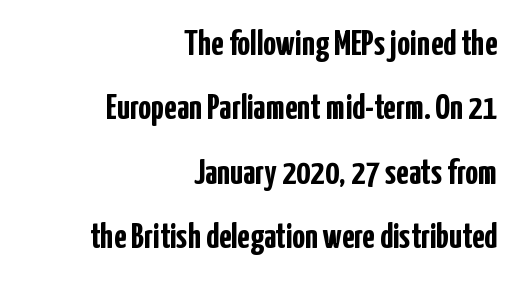
{"serif": "no", "italic": "no", "bold": "yes", "weight": "semibold", "width": "condensed", "stroke_contrast": "low", "x_height": "medium", "monospaced": "no", "underline": "no", "align": "right", "line_spacing_ratio": 1.79, "letter_spacing": "normal", "letter_spacing_em": 0.0, "glyph_px": 36}
